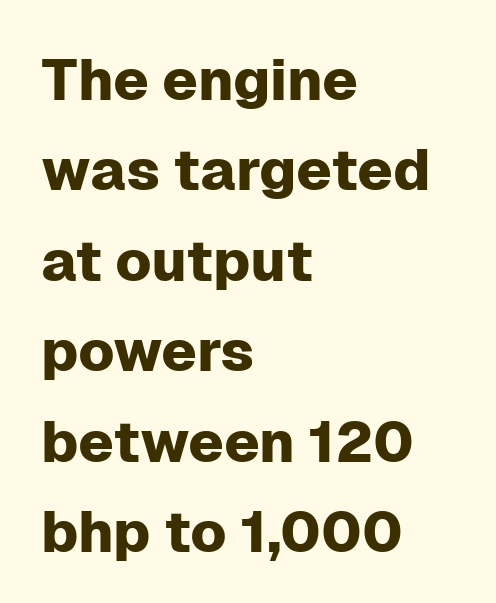
Typographically, this falls in the sans-serif category. If you measured baseline to baseline, you'd find a middling distance. Honestly, there is no underline to notice here at all. No italicization has been applied; the sample stays upright.
